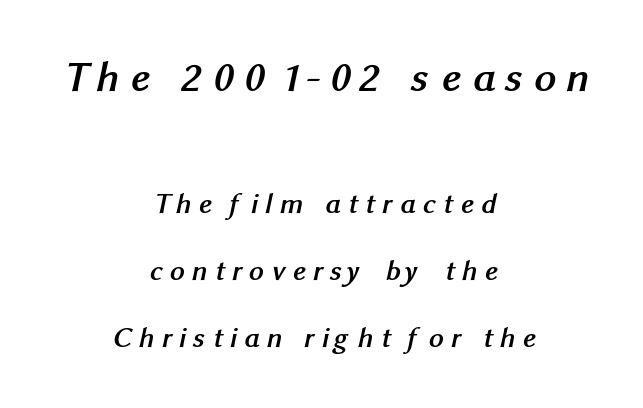
The image shows 43 px semibold sans-serif type; set centered, loose line spacing (2.31x), unusually wide letter spacing (+0.25 em), not underlined; the first (top) block is 1.48x larger; medium stroke contrast and a medium x-height.
